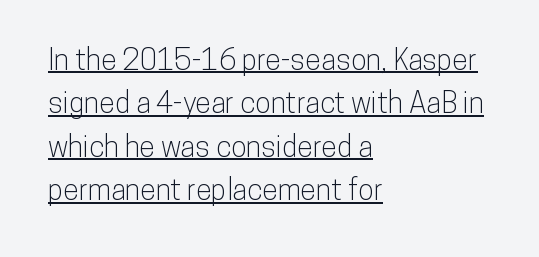
Stroke terminals: plain, sans-serif. Like a heading marked for emphasis, these lines bear an underscore. This sample has the flowing, uneven cadence of proportional lettering. Compared with typical paragraphs, the rows here are spaced about the same.
